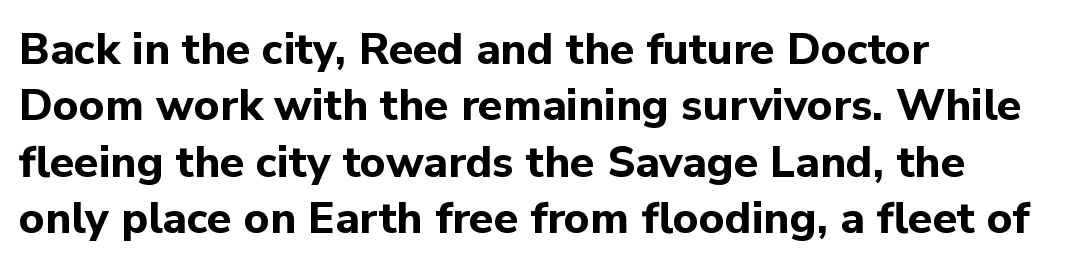
{"serif": "no", "italic": "no", "bold": "yes", "weight": "bold", "width": "normal", "stroke_contrast": "low", "x_height": "medium", "monospaced": "no", "underline": "no", "align": "left", "line_spacing": "normal", "line_spacing_ratio": 1.28, "letter_spacing": "normal", "letter_spacing_em": 0.0, "glyph_px": 44}
